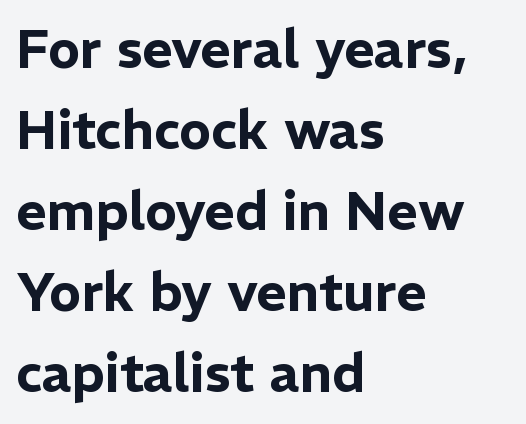
The image shows 53 px sans-serif type, upright; set left-aligned, normal line spacing (1.53x), normal letter spacing, not underlined; low stroke contrast and a medium x-height.
